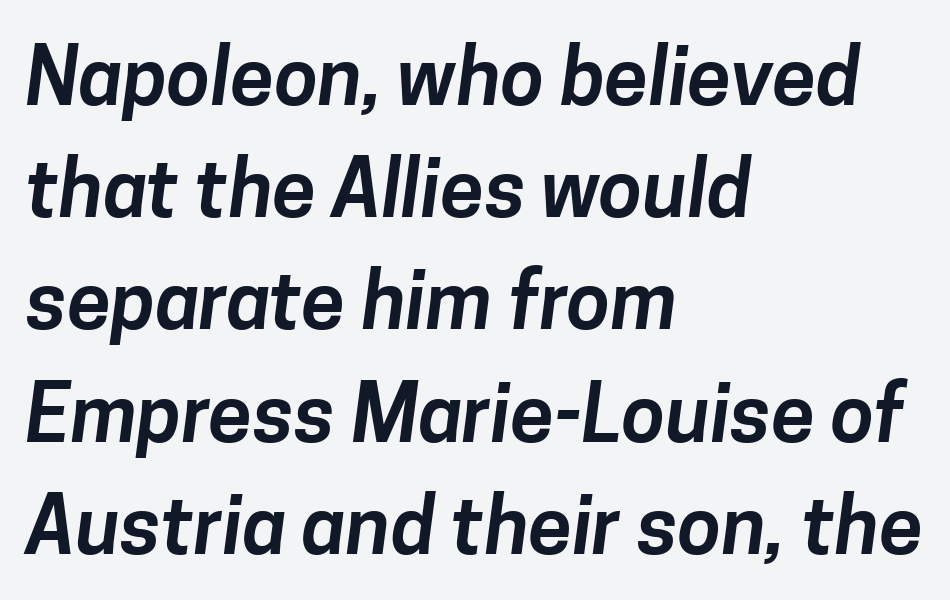
Q: Is the typeface a serif or a sans-serif typeface? A: Sans-serif.
Q: Is the text underlined? A: No.
Q: How is the paragraph aligned? A: Left-aligned.
Q: Is the spacing between letters normal or unusually wide? A: Normal.
Q: Is the spacing between lines tight, normal or loose? A: Normal.
Q: Width (condensed, normal, or wide)? A: Normal.
Q: Stroke contrast? A: Low.
Q: x-height? A: Medium.
Q: Monospaced? A: No.
